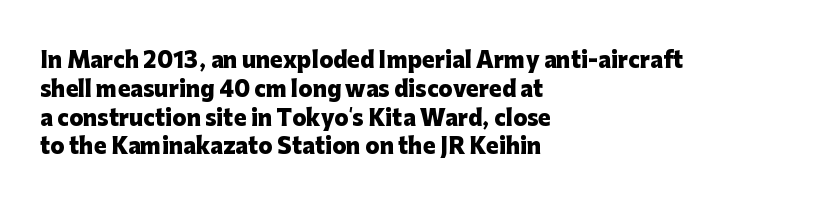
Leftover space on each line is placed entirely after the last word. The baseline area is clear. Tracking value appears to be zero — textbook default spacing. Is the type bold? Yes — the strokes are clearly thick and heavy.
